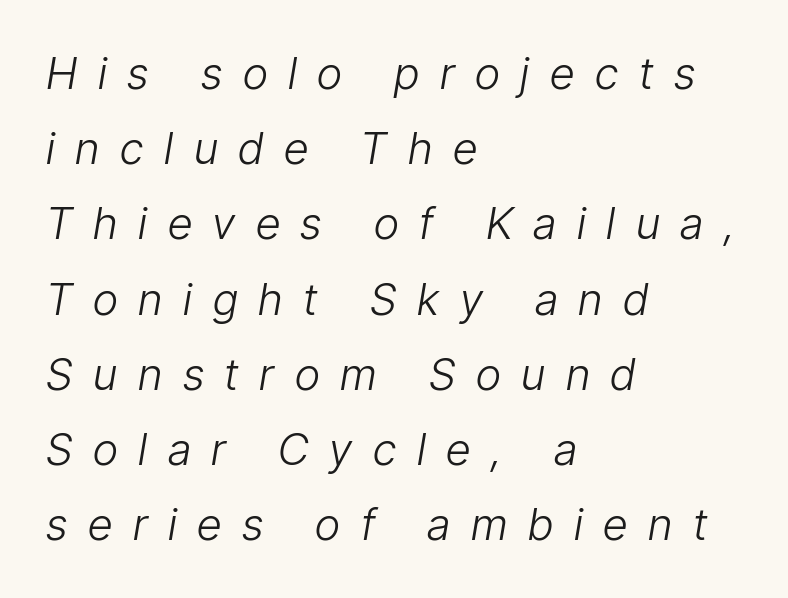
The passage shown is not underscored anywhere. Stem width sits at or under what a default text font uses. Looks like regular typesetting: each glyph gets only the width it needs. Line beginnings align vertically; line endings do not.
